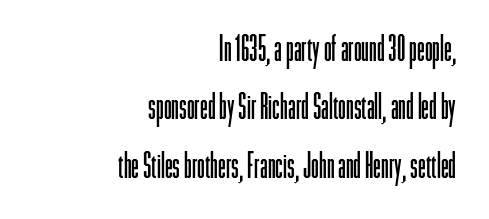
Q: Is the text bold? A: No.
Q: Is the text italic (slanted)? A: No, it is upright.
Q: Is the typeface a serif or a sans-serif typeface? A: Sans-serif.
Q: Is the text underlined? A: No.
Q: How is the paragraph aligned? A: Right-aligned.
Q: Is the spacing between letters normal or unusually wide? A: Normal.
Q: Is the spacing between lines tight, normal or loose? A: Normal.
Q: Width (condensed, normal, or wide)? A: Condensed.
Q: Stroke contrast? A: Low.
Q: x-height? A: Medium.
Q: Monospaced? A: No.
